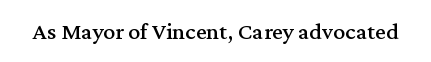
{"italic": "no", "underline": "no", "letter_spacing": "normal", "letter_spacing_em": 0.0, "glyph_px": 24}
